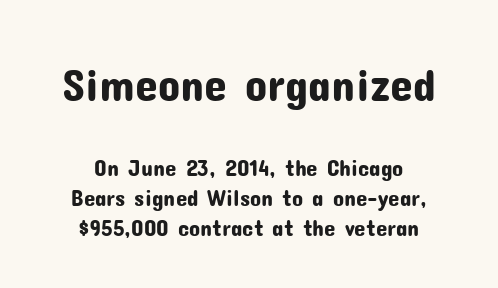
Q: Is the text italic (slanted)? A: No, it is upright.
Q: Is the typeface a serif or a sans-serif typeface? A: Sans-serif.
Q: Is the text underlined? A: No.
Q: Is the spacing between letters normal or unusually wide? A: Normal.
Q: Is the spacing between lines tight, normal or loose? A: Normal.
Q: Which block of text is set in a larger size, the first (top) or the second (bottom)? A: The first (top) one.
Q: Width (condensed, normal, or wide)? A: Normal.
Q: Stroke contrast? A: Low.
Q: x-height? A: Medium.
Q: Monospaced? A: No.
